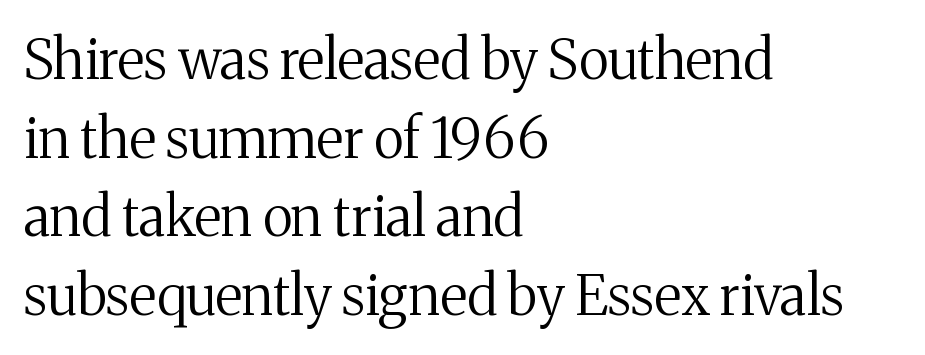
Line beginnings align vertically; line endings do not. Inter-character spacing is left at the font's built-in metrics. Italic? Not at all — the glyphs are vertical. A bare baseline throughout the passage.
